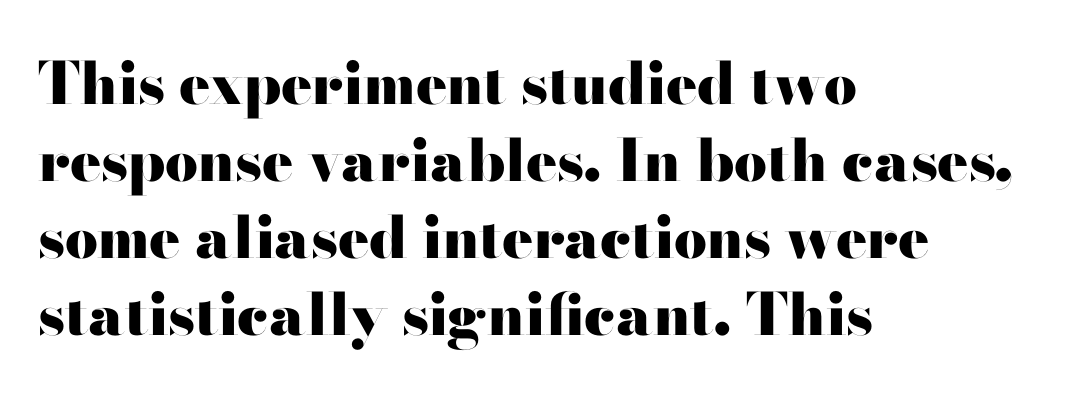
Q: Is the text bold? A: Yes.
Q: Is the text italic (slanted)? A: No, it is upright.
Q: Is the typeface a serif or a sans-serif typeface? A: Sans-serif.
Q: Is the text underlined? A: No.
Q: How is the paragraph aligned? A: Left-aligned.
Q: Is the spacing between letters normal or unusually wide? A: Normal.
Q: Is the spacing between lines tight, normal or loose? A: Normal.
Q: Width (condensed, normal, or wide)? A: Wide.
Q: Stroke contrast? A: High.
Q: x-height? A: Small.
Q: Monospaced? A: No.
